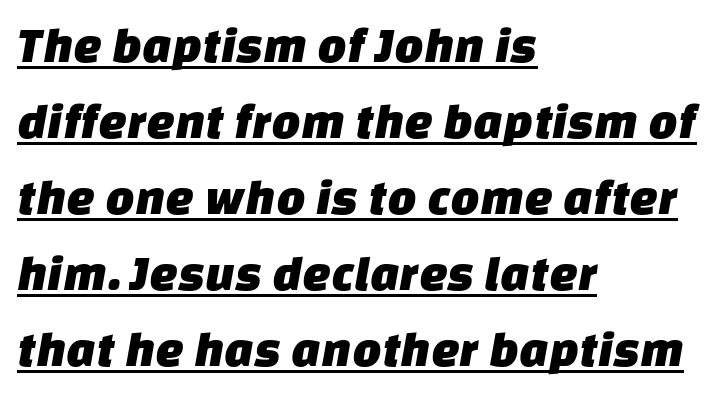
The image shows 51 px sans-serif type; set left-aligned, normal line spacing (1.49x), normal letter spacing, underlined; low stroke contrast and a large x-height.
